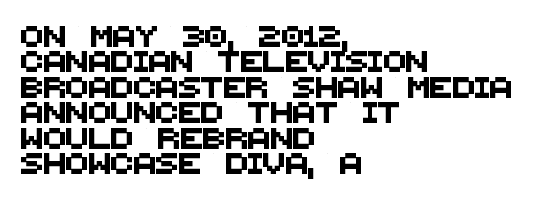
{"underline": "no", "align": "left", "line_spacing_ratio": 1.21, "letter_spacing": "normal", "letter_spacing_em": 0.0, "glyph_px": 21}
